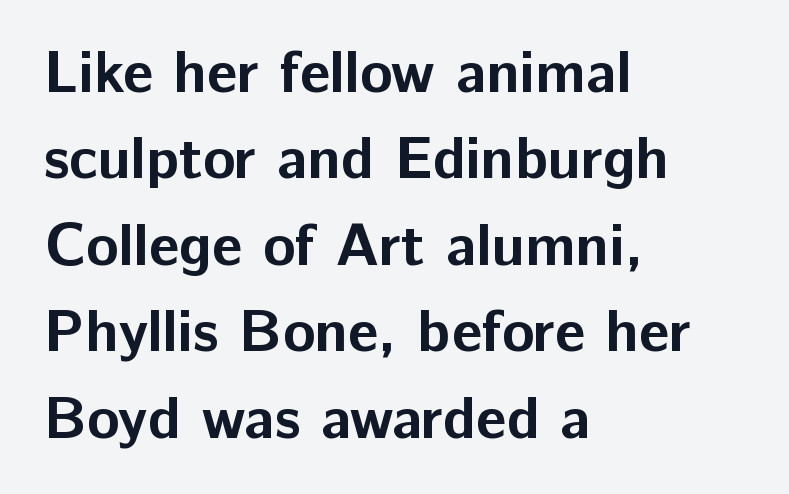
Nothing sits at the stroke ends, so this counts as sans-serif. A student would call this left alignment; a typographer would say flush left, rag right. The specimen omits any rule beneath the text block's lines. The letterforms sit shoulder to shoulder at normal distance.
